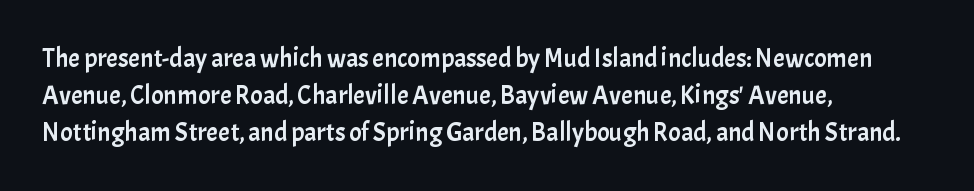
Q: Is the text italic (slanted)? A: No, it is upright.
Q: Is the text underlined? A: No.
Q: How is the paragraph aligned? A: Left-aligned.
Q: Is the spacing between letters normal or unusually wide? A: Normal.
Q: Is the spacing between lines tight, normal or loose? A: Normal.
